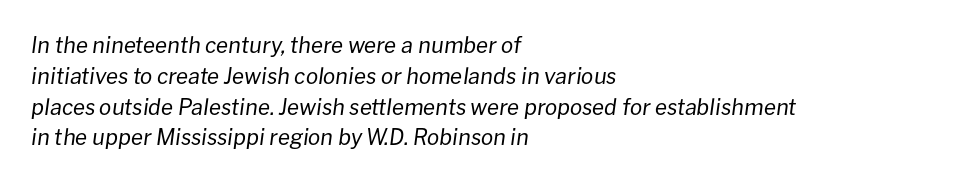
This rendering features lettering with no underline. Observe the ordinary spacing: letters are neighbours, not strangers. Tall strokes in this sample are angled rather than plumb. Does the copy run flush right? No — it runs flush left. No heavy texture on the line: the type isn't bold. Notice how descenders clear the ascenders below comfortably — that's standard leading.
